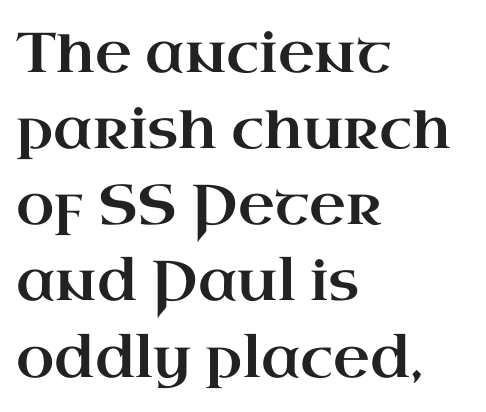
Is this a fixed-width face? No — the glyphs have proportional, varying widths. Tracking here is standard; glyphs follow each other at the usual distance. The setting favours the left margin, as ordinary paragraphs usually do. Nope, not italic — everything's standing straight. Leading: standard. You can tell from the footed stems that serif type was used.
